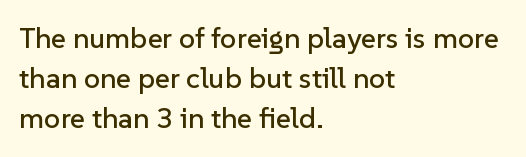
{"serif": "no", "italic": "no", "width": "normal", "stroke_contrast": "low", "x_height": "medium", "monospaced": "no", "underline": "no", "align": "left", "line_spacing": "normal", "line_spacing_ratio": 1.38, "letter_spacing": "normal", "letter_spacing_em": 0.0, "glyph_px": 29}
